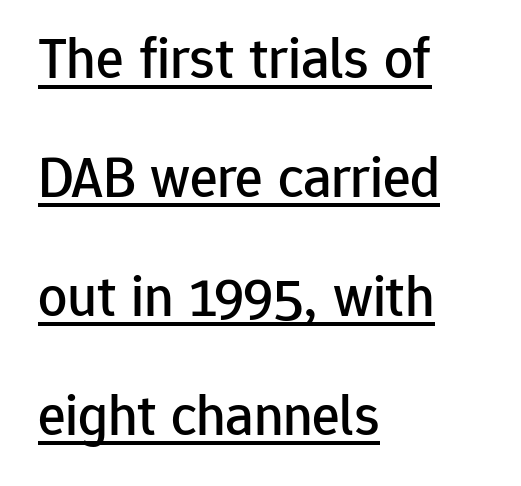
If you drew a ruler down the left edge, every line would touch it. Notice how the stems are strictly vertical — no italics here. This sample carries an underscore along the baseline area. Here the designer chose a conventional face with non-uniform glyph widths. Honestly, the letter spacing is just normal — you wouldn't notice it. A typesetter would label this face a sans.
